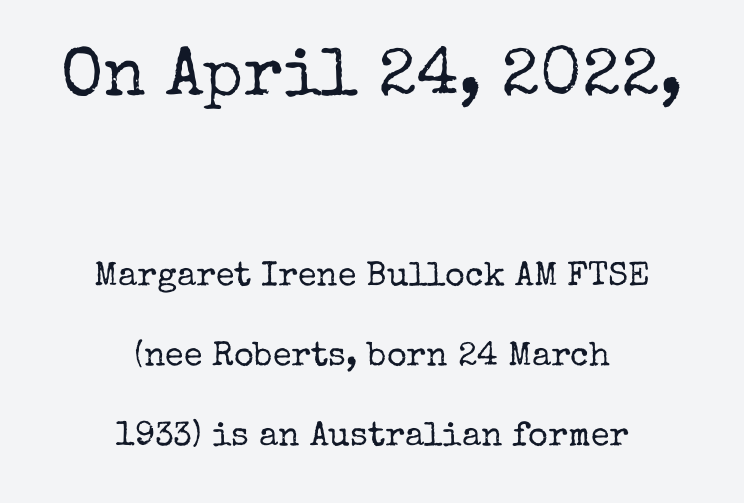
Alignment: centered. The lettering holds an erect, upright posture throughout. Letter spacing: default. Honestly, there is no underline to notice here at all.
